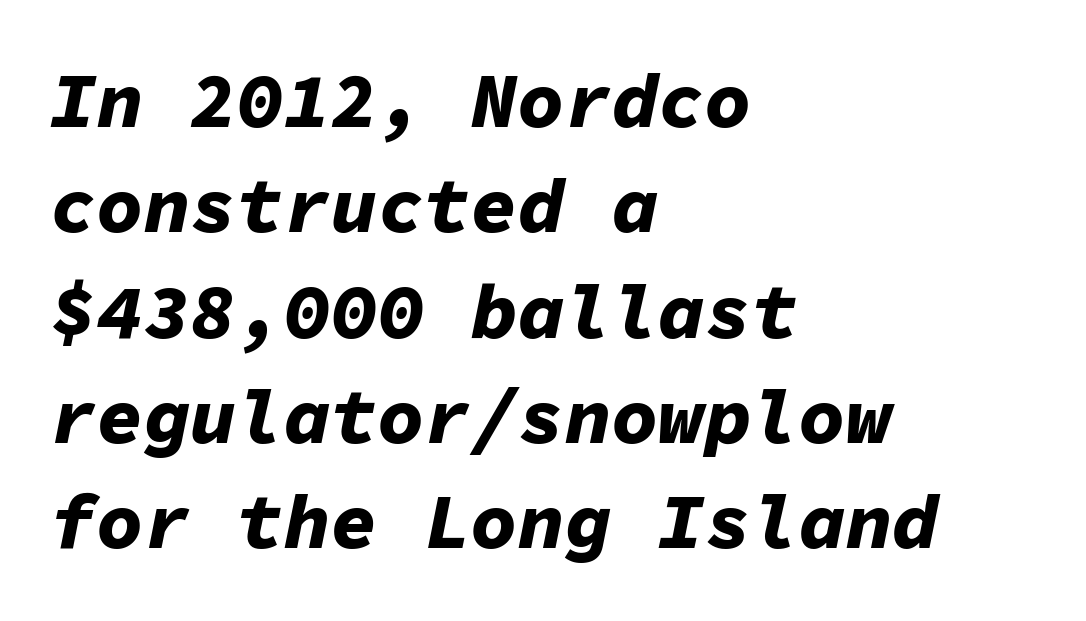
The image shows 78 px bold type, italic (leaning right), monospaced; set left-aligned, normal line spacing (1.35x), normal letter spacing, not underlined; low stroke contrast and a medium x-height.
